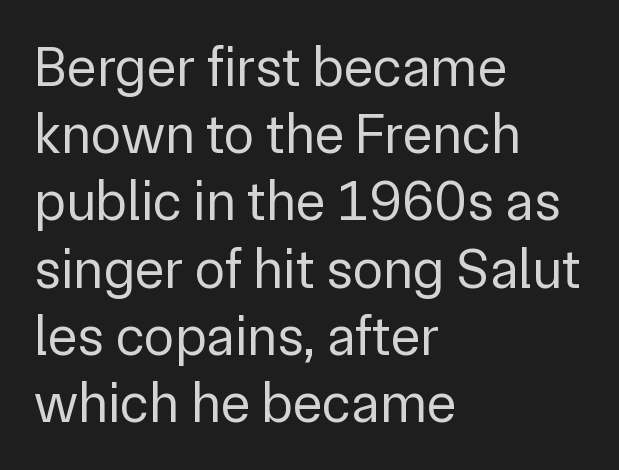
The image shows 56 px regular-weight sans-serif type, upright; set left-aligned, line spacing 1.2x, normal letter spacing, not underlined; low stroke contrast and a medium x-height.
